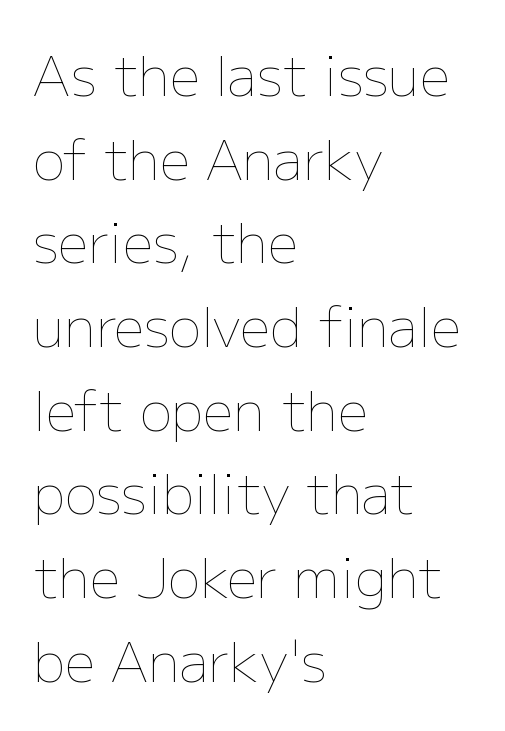
{"italic": "no", "bold": "no", "weight": "thin", "width": "normal", "stroke_contrast": "low", "x_height": "medium", "monospaced": "no", "underline": "no", "align": "left", "line_spacing": "normal", "line_spacing_ratio": 1.55, "letter_spacing": "normal", "letter_spacing_em": 0.0, "glyph_px": 54}
